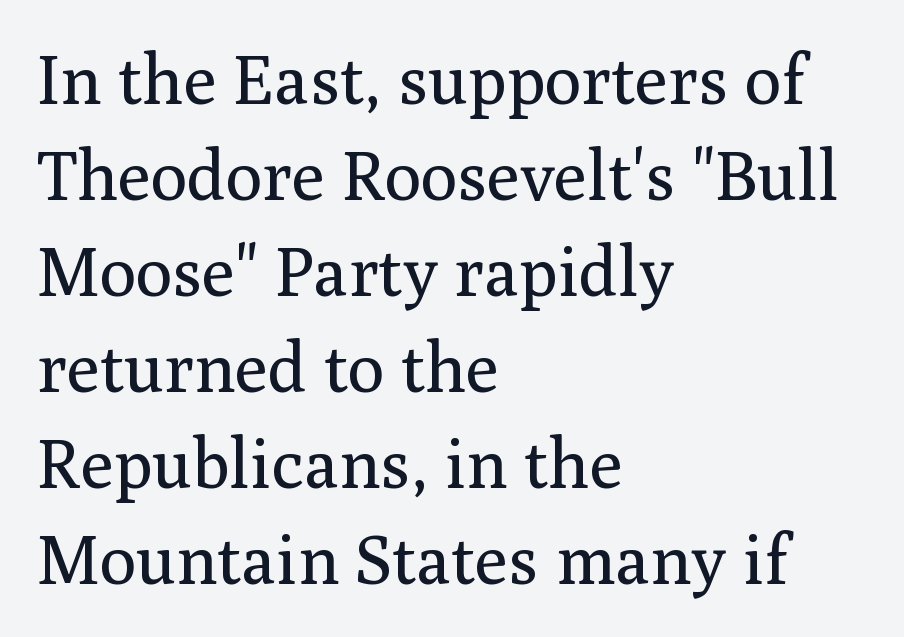
{"serif": "yes", "italic": "no", "bold": "no", "weight": "regular", "width": "normal", "stroke_contrast": "medium", "x_height": "medium", "monospaced": "no", "underline": "no", "align": "left", "line_spacing": "normal", "line_spacing_ratio": 1.39, "letter_spacing": "normal", "letter_spacing_em": 0.0, "glyph_px": 69}
